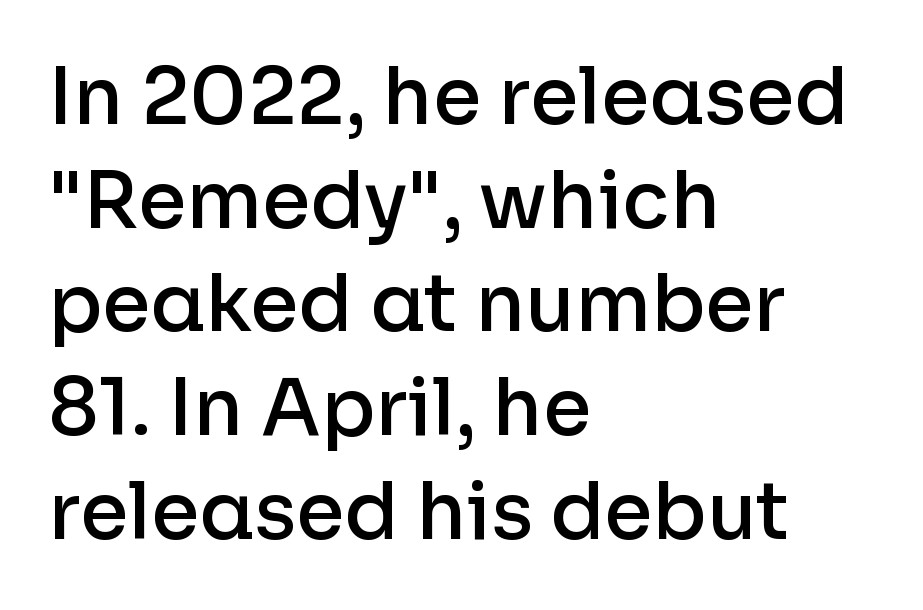
Q: Is the text bold? A: Semi-bold.
Q: Is the text italic (slanted)? A: No, it is upright.
Q: Is the typeface a serif or a sans-serif typeface? A: Sans-serif.
Q: Is the text underlined? A: No.
Q: How is the paragraph aligned? A: Left-aligned.
Q: Is the spacing between letters normal or unusually wide? A: Normal.
Q: Is the spacing between lines tight, normal or loose? A: Normal.
Q: Width (condensed, normal, or wide)? A: Normal.
Q: Stroke contrast? A: Low.
Q: x-height? A: Medium.
Q: Monospaced? A: No.
